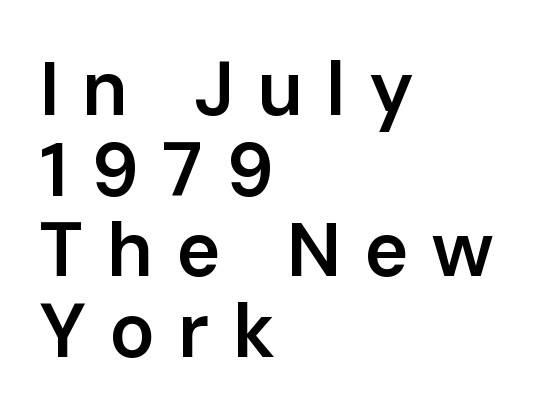
Regarding serifs, this sample does without them. The space between consecutive lines is stingy. Short note: letters widely spaced. A somewhat darkened texture: the type is semibold rather than bold. Underline: absent.
